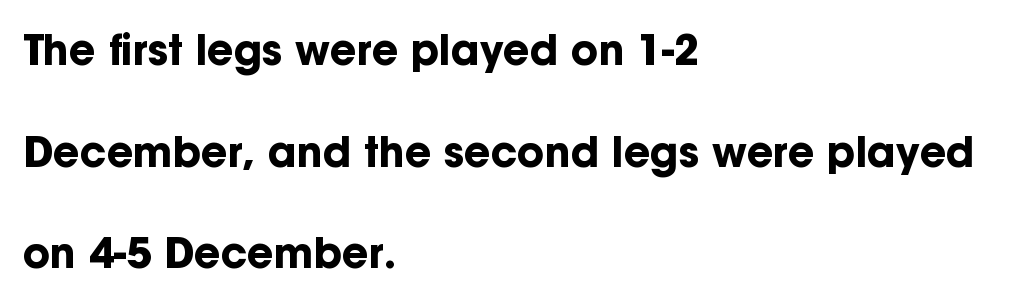
{"serif": "no", "italic": "no", "bold": "yes", "weight": "bold", "width": "normal", "stroke_contrast": "low", "x_height": "medium", "monospaced": "no", "underline": "no", "align": "left", "line_spacing": "loose", "line_spacing_ratio": 2.48, "letter_spacing": "normal", "letter_spacing_em": 0.0, "glyph_px": 41}
